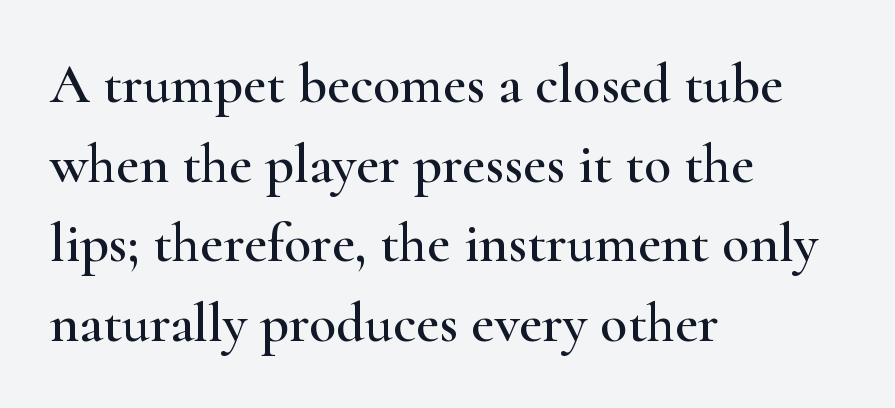
The image shows 56 px wide serif type, upright; set left-aligned, normal line spacing (1.42x), normal letter spacing, not underlined; high stroke contrast and a small x-height.
